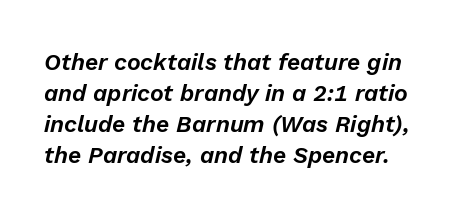
{"italic": "yes", "lean": "right", "slant_degrees": 13, "underline": "no", "line_spacing": "normal", "line_spacing_ratio": 1.35, "letter_spacing": "normal", "letter_spacing_em": 0.0, "glyph_px": 23}
